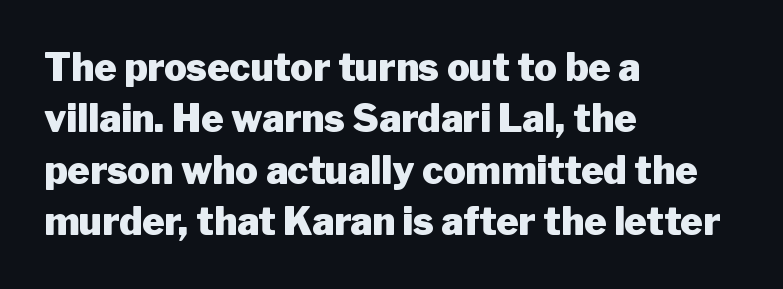
Is the block centered? No — it sits flush against the left margin. This sample uses an upright cut, with every glyph sitting square on the baseline. This rendering leaves character spacing at its baseline value. Typographically, this falls in the sans-serif category. Glance below the letters and you will spot only blank space. Notice how descenders clear the ascenders below comfortably — that's standard leading.
